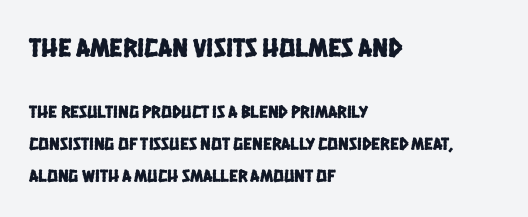
The image shows 27 px text type; set left-aligned, line spacing 1.79x, normal letter spacing, not underlined; the first (top) block is 1.5x larger.
